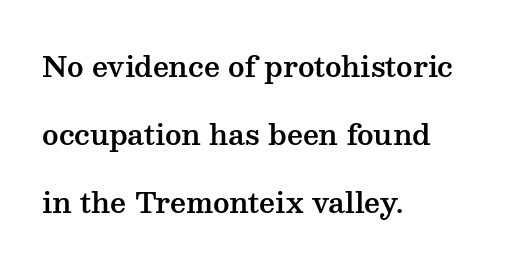
Style check: upright. Interline gaps are noticeably wide in this sample. In terms of letterspacing, this is plain default setting. The letters advance in unequal steps, a hallmark of proportional type. Reading down the block, your eye returns to a fixed left position each line.
